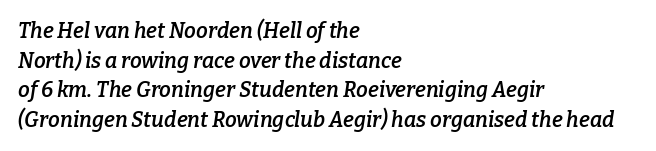
The image shows 21 px text type, italic (leaning right); set left-aligned, normal line spacing (1.41x), normal letter spacing, not underlined.
